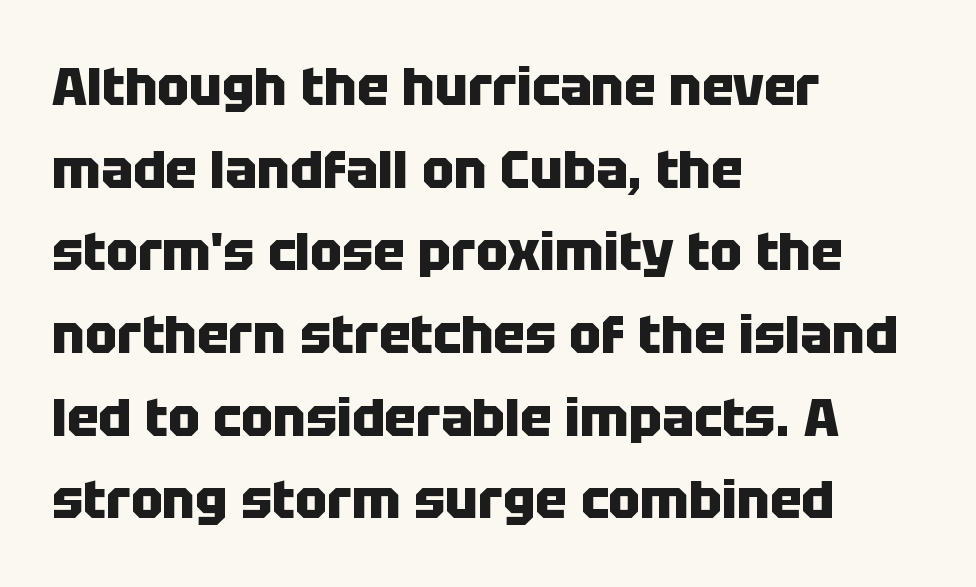
{"serif": "no", "italic": "no", "bold": "yes", "weight": "heavy", "width": "normal", "stroke_contrast": "low", "x_height": "large", "monospaced": "no", "underline": "no", "align": "left", "line_spacing": "normal", "line_spacing_ratio": 1.56, "letter_spacing": "normal", "letter_spacing_em": 0.0, "glyph_px": 53}
